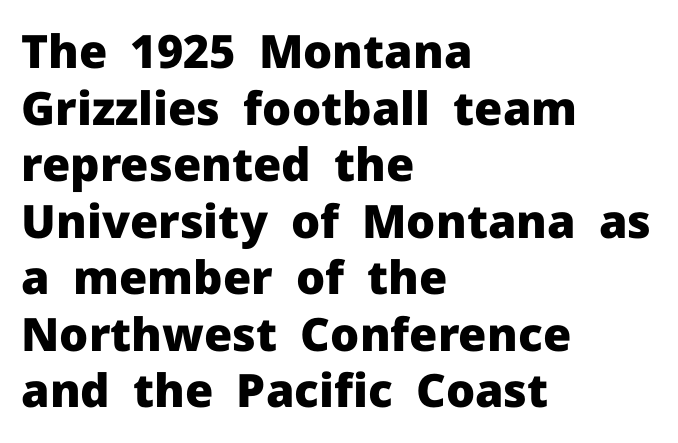
The strip under each line holds only bare page. Ascenders rise straight up at ninety degrees. Does the type have serifs? No, each stem ends abruptly. A dark, heavy texture on the line: the type is bold.
